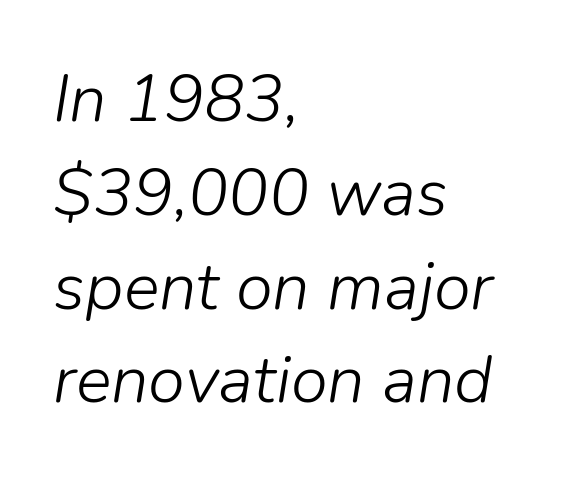
{"italic": "yes", "lean": "right", "slant_degrees": 9, "bold": "no", "weight": "light", "width": "normal", "stroke_contrast": "low", "x_height": "medium", "monospaced": "no", "underline": "no", "align": "left", "line_spacing": "normal", "line_spacing_ratio": 1.4, "letter_spacing": "normal", "letter_spacing_em": 0.0, "glyph_px": 67}
